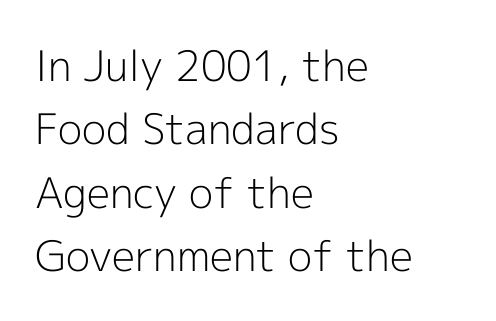
Looks like regular typesetting: each glyph gets only the width it needs. Lines of text with bare space underneath. All the whitespace from short lines collects on the right. Students, observe: this is what conventionally led text looks like.
